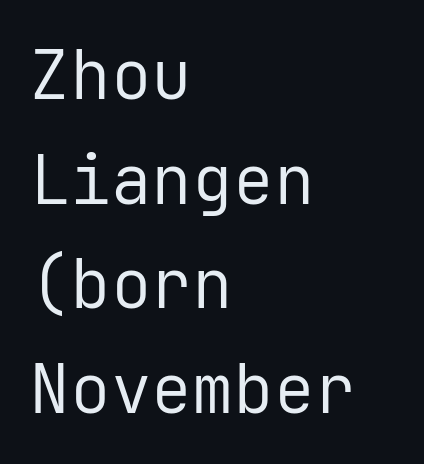
Nobody drew a line under any word here. Each new line begins a customary step beneath the previous one. The rendering uses typewriter-style spacing with identical character cells. The rendering shows plain stroke endings on the letterforms — a sans-serif design. The strokes are not fattened; the text isn't bold. Does the copy run flush right? No — it runs flush left.
